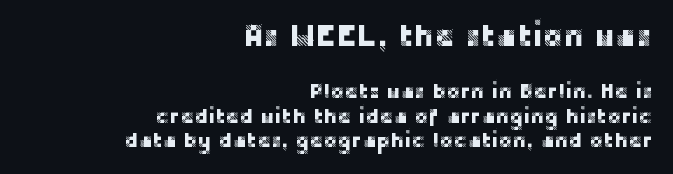
{"serif": "no", "italic": "no", "width": "normal", "stroke_contrast": "low", "x_height": "large", "monospaced": "no", "underline": "no", "align": "right", "line_spacing": "tight", "line_spacing_ratio": 1.15, "letter_spacing": "normal", "letter_spacing_em": 0.0, "larger_block": "first", "size_ratio": 1.48, "glyph_px": 31}
